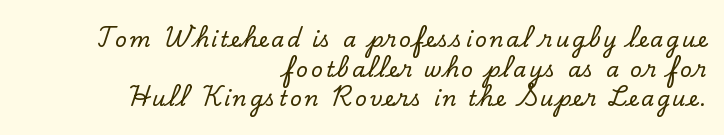
The lines in this sample share a right terminus and differ only in where they begin. Honestly, the row spacing looks completely unremarkable. Only glyphs here, with clear space below each row.
